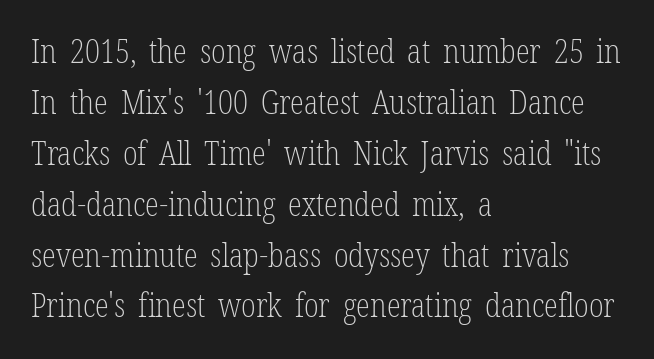
{"serif": "yes", "italic": "no", "bold": "no", "weight": "light", "width": "condensed", "stroke_contrast": "low", "x_height": "medium", "monospaced": "no", "underline": "no", "align": "left", "line_spacing": "normal", "line_spacing_ratio": 1.59, "letter_spacing": "normal", "letter_spacing_em": 0.0, "glyph_px": 32}
